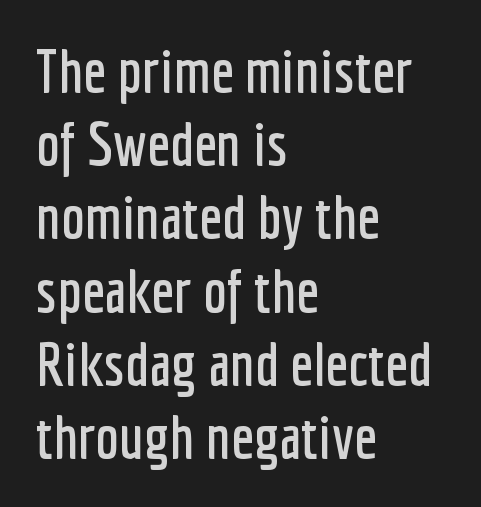
Typeset ragged right — the left edge is the straight one. The baseline area is clear. A typesetter would label this face a sans. Varying glyph widths throughout — classic text-font behaviour. There is no visible air inserted between adjacent glyphs.
